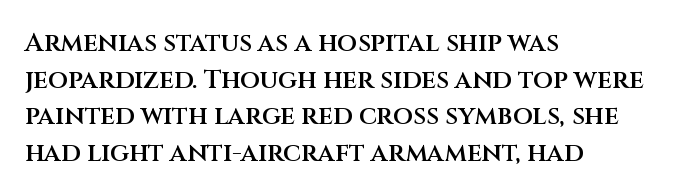
Every row of glyphs begins at an identical x-position on the left. Summary of weight: moderately heavy, a semibold. Evenly set lines give the paragraph a standard silhouette. In terms of letterspacing, this is plain default setting. When letters stand straight like this, we call the style roman or upright. The gap between lines stays unmarked.
